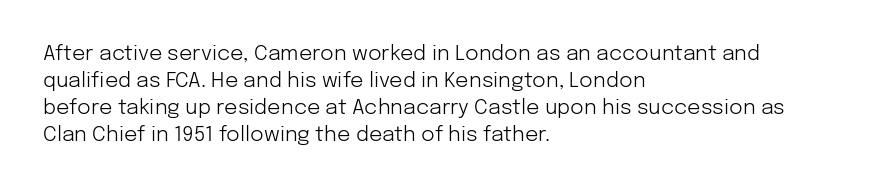
These lines keep a tight, regular rhythm from letter to letter. The rows are spaced the way most documents space them. Nothing heavy about these letters — not bold at all. A roman cut, with each character standing at attention. Check under the words: just untouched page. All the whitespace from short lines collects on the right.
